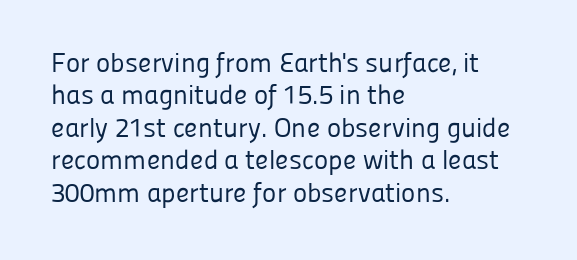
Q: Is the text bold? A: No.
Q: Is the text italic (slanted)? A: No, it is upright.
Q: Is the text underlined? A: No.
Q: How is the paragraph aligned? A: Left-aligned.
Q: Is the spacing between letters normal or unusually wide? A: Normal.
